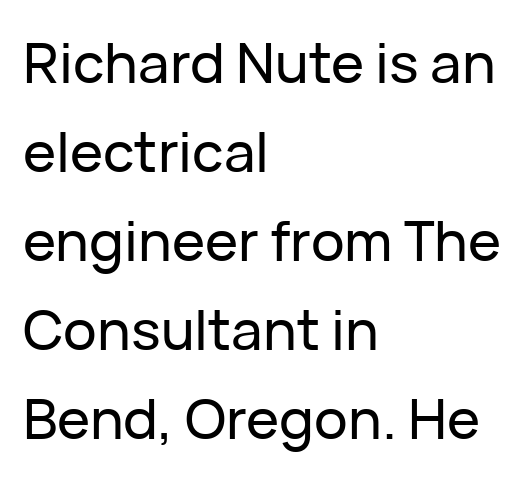
Q: Is the text italic (slanted)? A: No, it is upright.
Q: Is the typeface a serif or a sans-serif typeface? A: Sans-serif.
Q: Is the text underlined? A: No.
Q: How is the paragraph aligned? A: Left-aligned.
Q: Is the spacing between letters normal or unusually wide? A: Normal.
Q: Is the spacing between lines tight, normal or loose? A: Normal.
Q: Width (condensed, normal, or wide)? A: Normal.
Q: Stroke contrast? A: Low.
Q: x-height? A: Medium.
Q: Monospaced? A: No.
